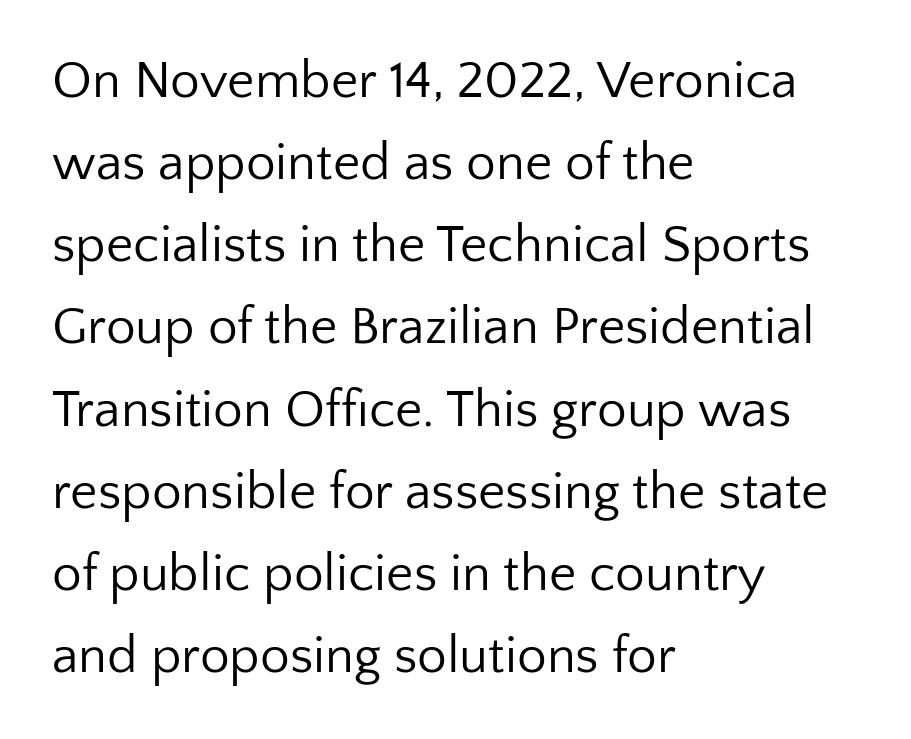
Q: Is the text bold? A: No.
Q: Is the text italic (slanted)? A: No, it is upright.
Q: Is the typeface a serif or a sans-serif typeface? A: Sans-serif.
Q: Is the text underlined? A: No.
Q: How is the paragraph aligned? A: Left-aligned.
Q: Is the spacing between letters normal or unusually wide? A: Normal.
Q: Is the spacing between lines tight, normal or loose? A: Normal.
Q: Width (condensed, normal, or wide)? A: Normal.
Q: Stroke contrast? A: Low.
Q: x-height? A: Medium.
Q: Monospaced? A: No.
